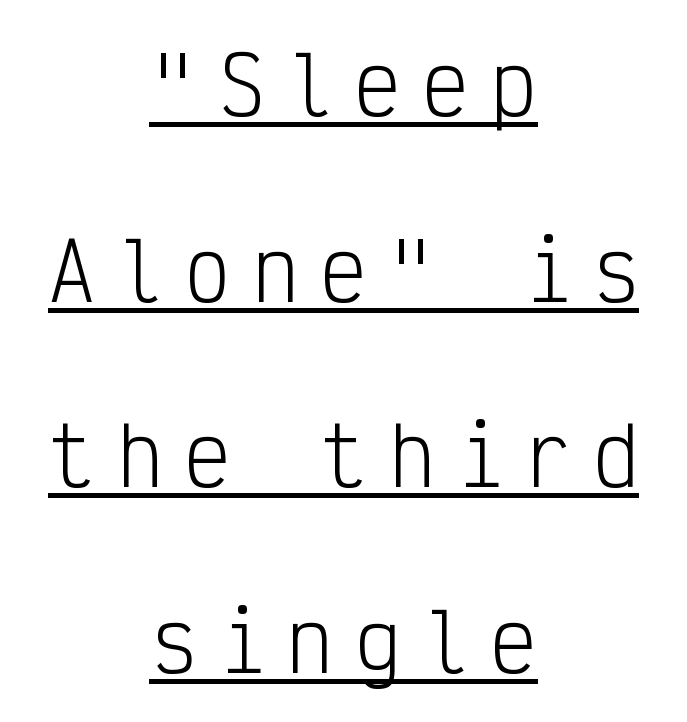
A typesetter would label this face a sans. Line spacing here is loose. The passage shown is not bold in any degree. The lettering is marked with a stroke running underneath it. Compared with a flush-left layout, this one balances lines on the center instead.
